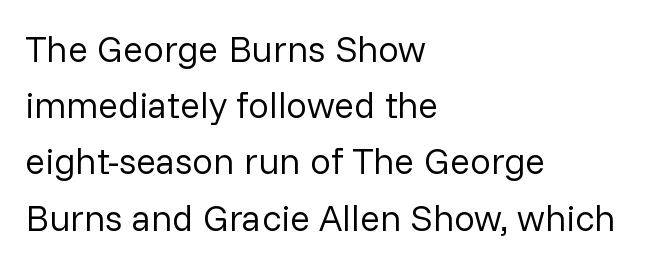
The image shows 37 px regular-weight sans-serif type, upright; set left-aligned, normal line spacing (1.52x), normal letter spacing, not underlined; low stroke contrast and a medium x-height.
